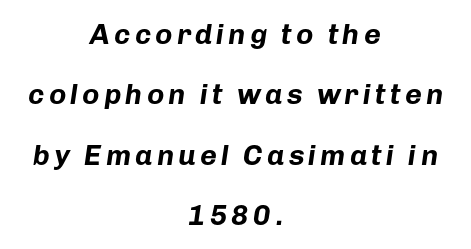
Q: Is the text bold? A: Yes.
Q: Is the text italic (slanted)? A: Yes, it leans right by about 8 degrees.
Q: Is the text underlined? A: No.
Q: How is the paragraph aligned? A: Centered.
Q: Is the spacing between lines tight, normal or loose? A: Loose.
Q: Width (condensed, normal, or wide)? A: Normal.
Q: Stroke contrast? A: Low.
Q: x-height? A: Medium.
Q: Monospaced? A: No.
